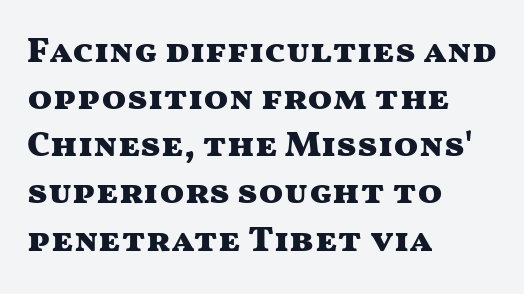
{"serif": "no", "italic": "no", "bold": "yes", "weight": "heavy", "width": "wide", "stroke_contrast": "medium", "x_height": "medium", "monospaced": "no", "underline": "no", "align": "left", "line_spacing": "normal", "line_spacing_ratio": 1.31, "letter_spacing": "normal", "letter_spacing_em": 0.0, "glyph_px": 36}
